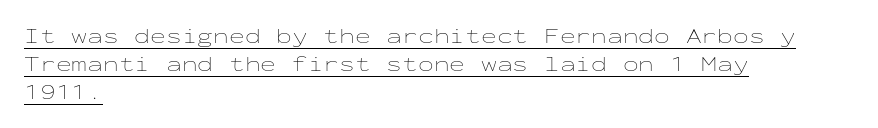
Is this a heavy cut? Hardly; it is regular or lighter. A baseline rule has been typeset under these characters. Every stem runs plumb, perpendicular to the baseline. The lines sit at an ordinary, default distance from one another. These lines are set flush left with a ragged right edge. Short note: letters normally spaced.
